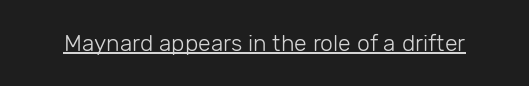
The image shows 23 px text type, upright; set normal letter spacing, underlined.
